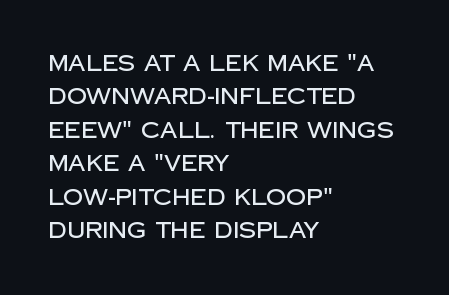
Regarding leading, the lines here are spaced in the standard way. The typography opts for an upright posture over an oblique one. Caption: multi-line text, flush left, ragged right. Nothing unusual about the tracking: characters are spaced as the font intends.
